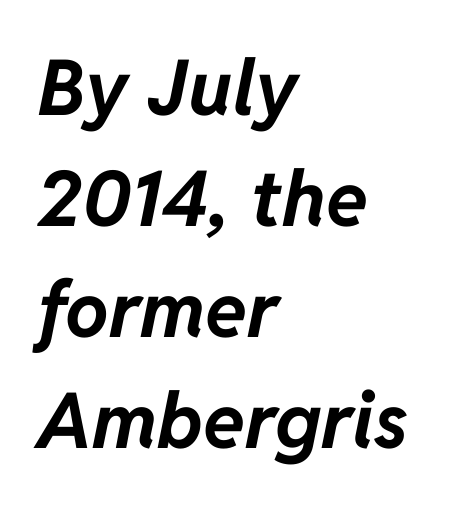
The image shows 77 px bold type, italic (leaning right); set left-aligned, normal line spacing (1.44x), normal letter spacing, not underlined; low stroke contrast and a medium x-height.
